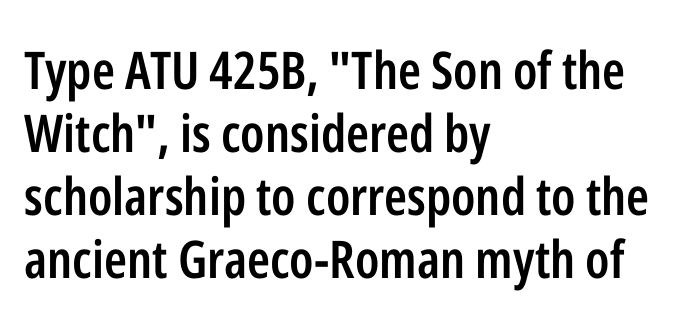
The image shows 52 px semibold, condensed sans-serif type, upright; set left-aligned, line spacing 1.21x, normal letter spacing, not underlined; low stroke contrast and a medium x-height.
